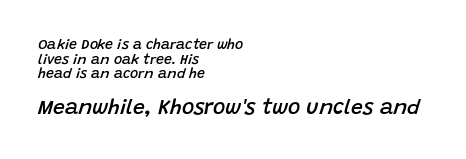
In terms of posture, this sample is oblique. Baseline-to-baseline distance is barely more than the letter height. The ragged edge is on the right, which tells us the setting is flush left. Weight check: semibold — heavier than regular, not quite bold. Reading top to bottom, the characters get bigger at the block break. Only glyphs here, with clear space below each row.
